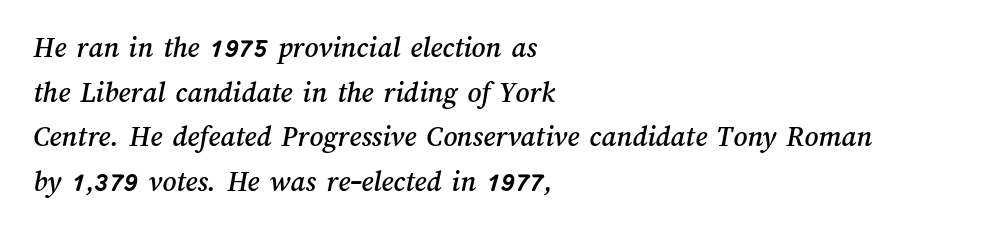
{"width": "normal", "stroke_contrast": "medium", "x_height": "medium", "monospaced": "no", "underline": "no", "align": "left", "line_spacing": "normal", "line_spacing_ratio": 1.49, "letter_spacing": "normal", "letter_spacing_em": 0.0, "glyph_px": 30}
